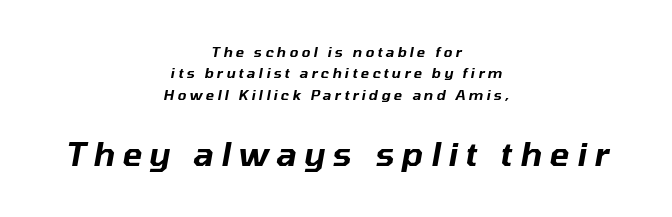
Q: Is the text italic (slanted)? A: Yes, it leans right by about 10 degrees.
Q: Is the text underlined? A: No.
Q: How is the paragraph aligned? A: Centered.
Q: Is the spacing between letters normal or unusually wide? A: Unusually wide.
Q: Is the spacing between lines tight, normal or loose? A: Normal.
Q: Which block of text is set in a larger size, the first (top) or the second (bottom)? A: The second (bottom) one.
Q: Width (condensed, normal, or wide)? A: Normal.
Q: Stroke contrast? A: Low.
Q: x-height? A: Medium.
Q: Monospaced? A: No.
